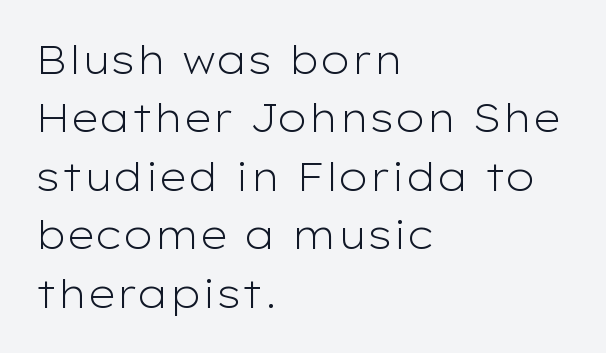
The image shows 39 px light, wide sans-serif type, upright; set left-aligned, normal line spacing (1.5x), normal letter spacing, not underlined; low stroke contrast and a medium x-height.
